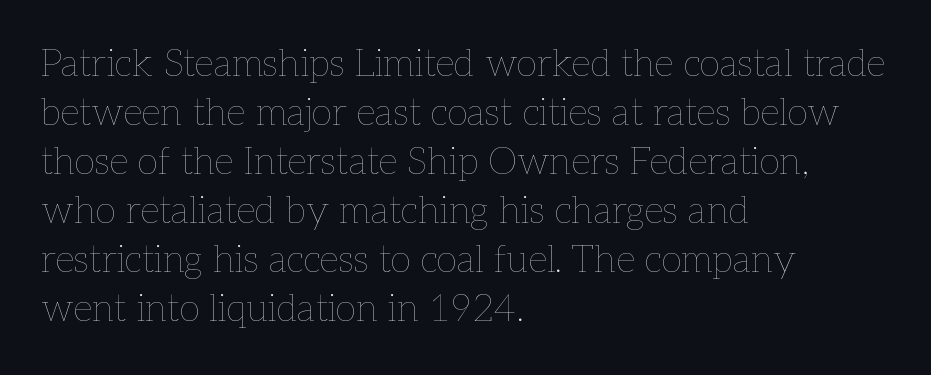
{"italic": "no", "bold": "no", "weight": "thin", "width": "normal", "stroke_contrast": "low", "x_height": "medium", "monospaced": "no", "underline": "no", "align": "left", "line_spacing": "normal", "line_spacing_ratio": 1.29, "letter_spacing": "normal", "letter_spacing_em": 0.0, "glyph_px": 38}
